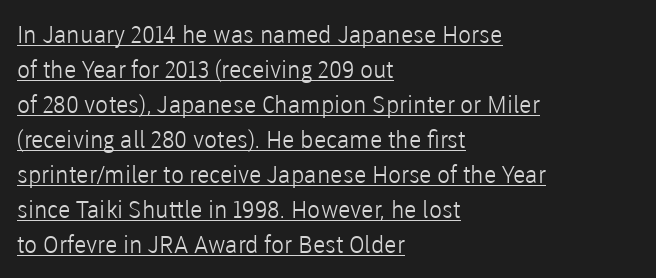
This sample uses plain, unmodified letter spacing. The block of text has a typical density, with ordinary space between rows. The face used here appears with an underline applied. Line starts are locked; line ends wander. Quick note: not italic, upright. No heavy texture on the line: the type isn't bold.
